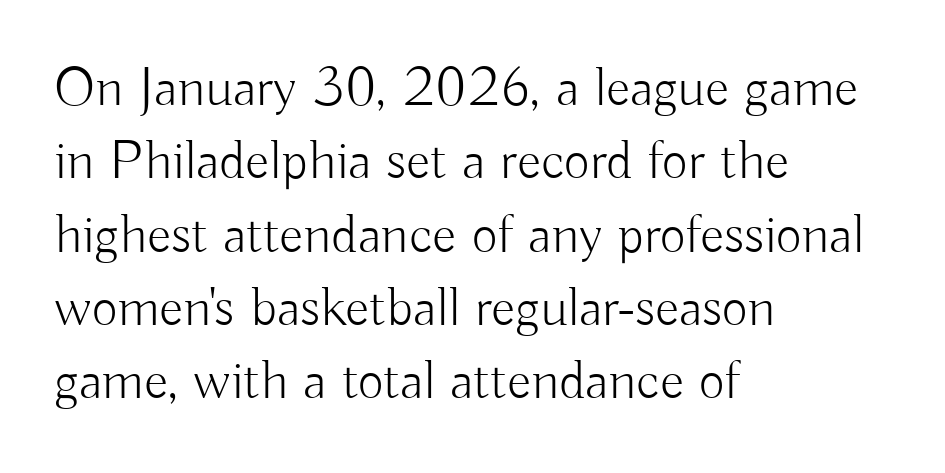
Q: Is the text bold? A: No.
Q: Is the text italic (slanted)? A: No, it is upright.
Q: Is the typeface a serif or a sans-serif typeface? A: Sans-serif.
Q: Is the text underlined? A: No.
Q: How is the paragraph aligned? A: Left-aligned.
Q: Is the spacing between letters normal or unusually wide? A: Normal.
Q: Is the spacing between lines tight, normal or loose? A: Normal.
Q: Width (condensed, normal, or wide)? A: Normal.
Q: Stroke contrast? A: Low.
Q: x-height? A: Small.
Q: Monospaced? A: No.
